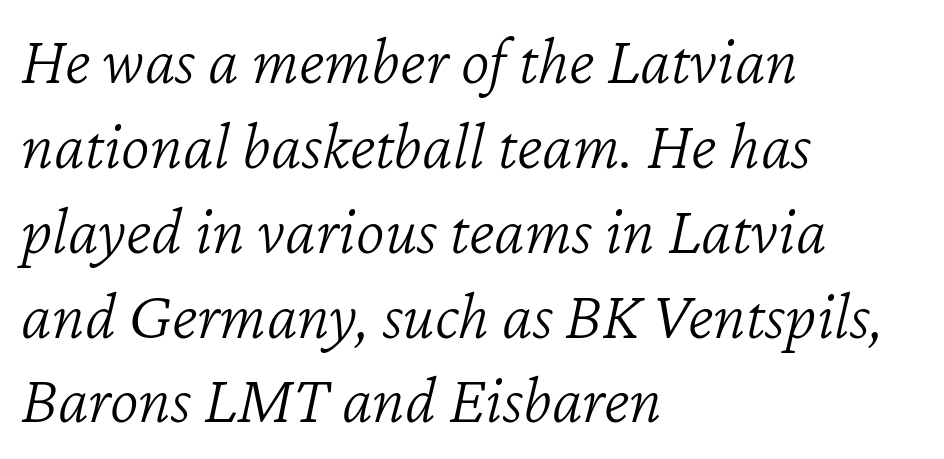
Is the stroke heavy? The answer is a plain regular-or-lighter. Varying glyph widths throughout — classic text-font behaviour. Spacing between characters is what you'd get straight out of the box. Layout note: lines flush left.
